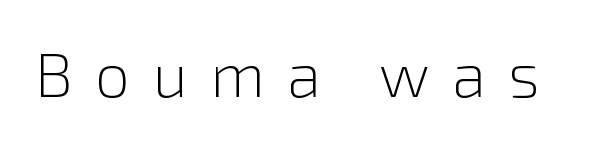
{"serif": "no", "italic": "no", "bold": "no", "weight": "light", "width": "normal", "stroke_contrast": "low", "x_height": "medium", "monospaced": "no", "underline": "no", "letter_spacing": "wide", "letter_spacing_em": 0.36, "glyph_px": 62}
